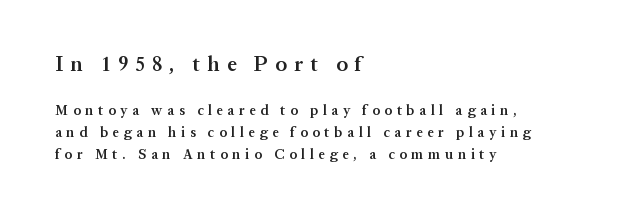
The image shows 21 px text type, upright; set left-aligned, normal line spacing (1.55x), unusually wide letter spacing (+0.34 em), not underlined; the first (top) block is 1.5x larger.
